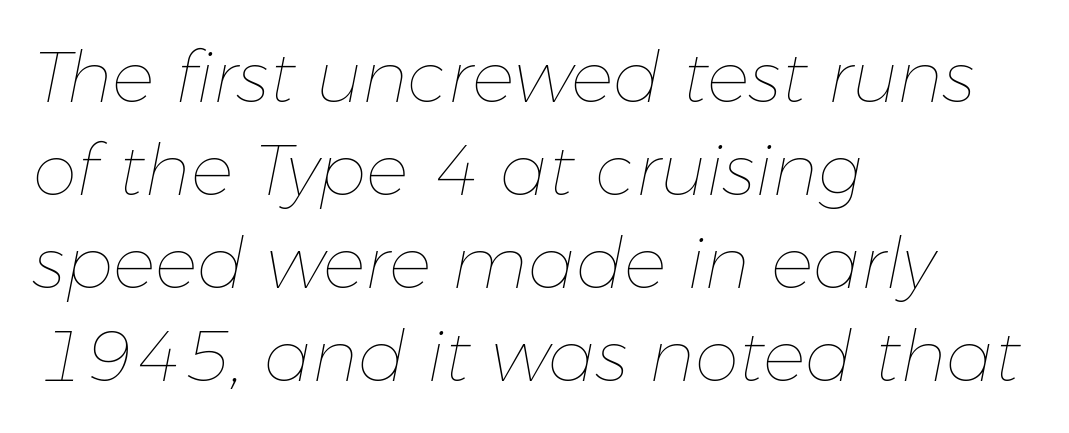
This sample has the flowing, uneven cadence of proportional lettering. Only glyphs here, with clear space below each row. This is not heavy type; no bold has been used. Each line starts at the same left margin while the right side varies.
